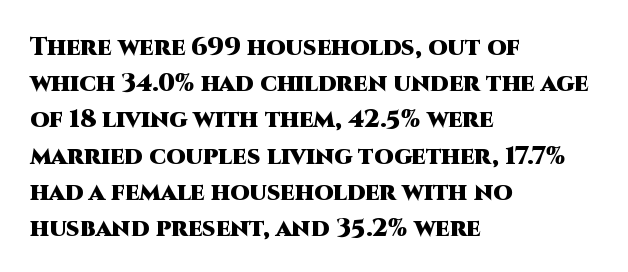
The image shows 25 px bold type, upright; set left-aligned, normal line spacing (1.45x), normal letter spacing, not underlined.
